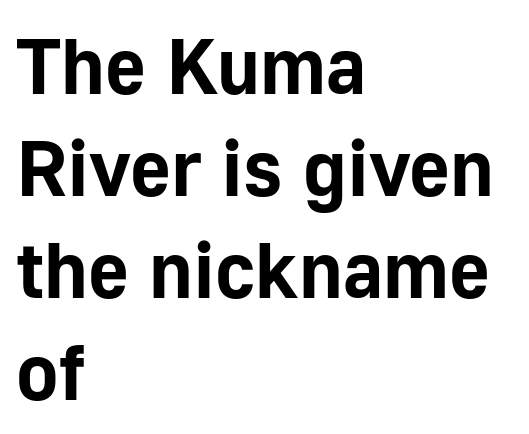
{"serif": "no", "italic": "no", "bold": "yes", "weight": "bold", "width": "normal", "stroke_contrast": "low", "x_height": "medium", "monospaced": "no", "underline": "no", "align": "left", "line_spacing": "normal", "line_spacing_ratio": 1.29, "letter_spacing": "normal", "letter_spacing_em": 0.0, "glyph_px": 79}
